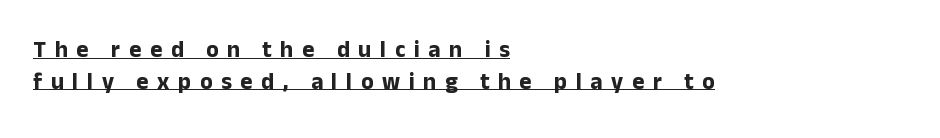
Q: Is the text bold? A: Yes.
Q: Is the text italic (slanted)? A: No, it is upright.
Q: Is the text underlined? A: Yes.
Q: How is the paragraph aligned? A: Left-aligned.
Q: Is the spacing between letters normal or unusually wide? A: Unusually wide.
Q: Is the spacing between lines tight, normal or loose? A: Normal.
